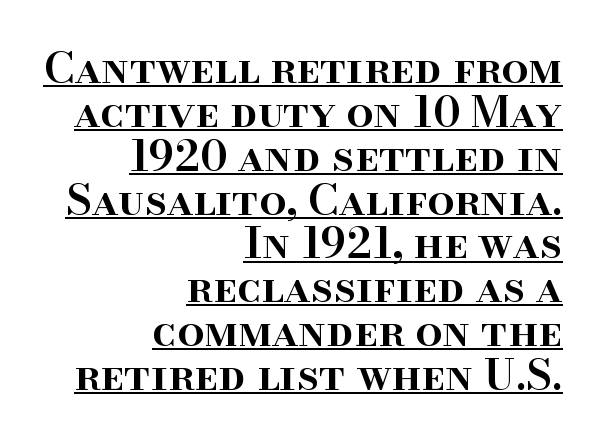
These characters rest on top of a visible drawn line. To sum up the face: it has serifs. Caption: standard tracking, unaltered. Nope, not italic — everything's standing straight. Is the block centered? No — it sits flush against the right margin. In terms of weight, the rendering is demibold, just under bold.
